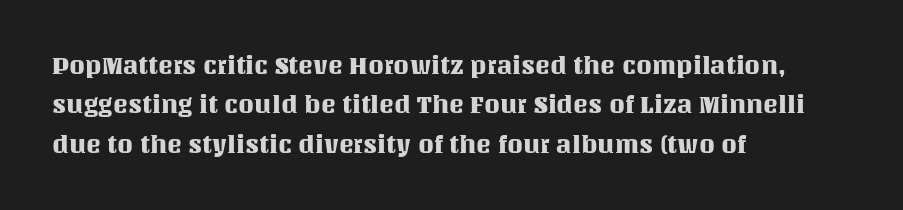
The image shows 25 px text type, upright; set left-aligned, normal line spacing (1.58x), normal letter spacing, not underlined.
